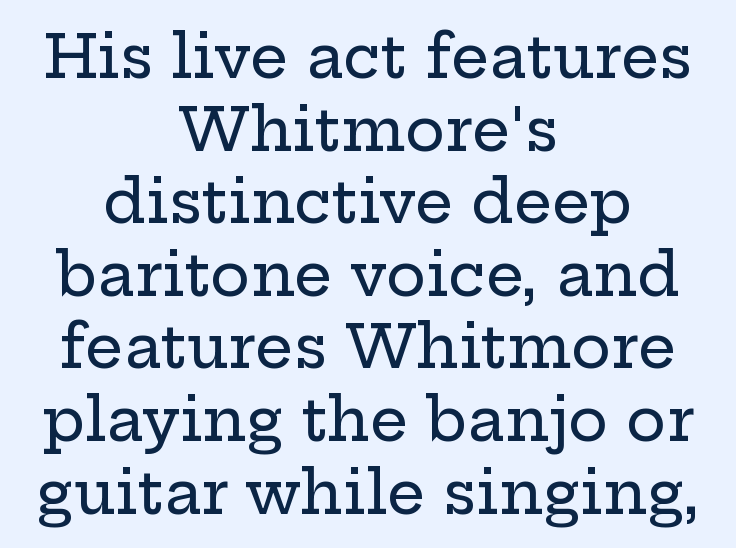
Q: Is the text italic (slanted)? A: No, it is upright.
Q: Is the typeface a serif or a sans-serif typeface? A: Serif.
Q: Is the text underlined? A: No.
Q: How is the paragraph aligned? A: Centered.
Q: Is the spacing between letters normal or unusually wide? A: Normal.
Q: Width (condensed, normal, or wide)? A: Wide.
Q: Stroke contrast? A: Low.
Q: x-height? A: Medium.
Q: Monospaced? A: No.
